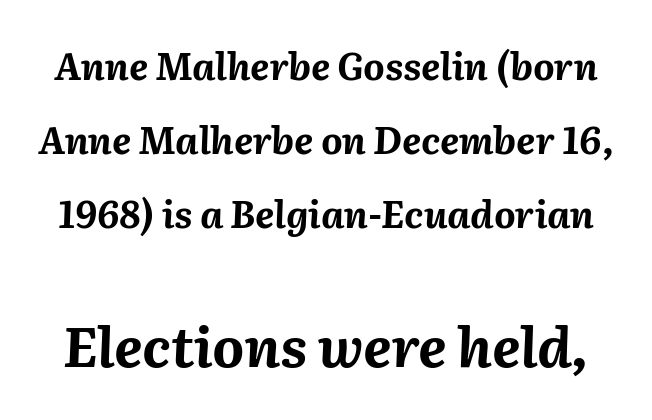
Q: Is the text bold? A: Yes.
Q: Is the text italic (slanted)? A: Yes, it leans right by about 2 degrees.
Q: Is the text underlined? A: No.
Q: Is the spacing between letters normal or unusually wide? A: Normal.
Q: Is the spacing between lines tight, normal or loose? A: Loose.
Q: Which block of text is set in a larger size, the first (top) or the second (bottom)? A: The second (bottom) one.
Q: Width (condensed, normal, or wide)? A: Normal.
Q: Stroke contrast? A: Medium.
Q: x-height? A: Medium.
Q: Monospaced? A: No.
